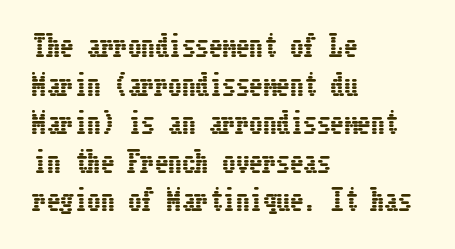
Tracking value appears to be zero — textbook default spacing. The font's upright variant was chosen for this text. Alignment: flush left. Rows of type keep a routine distance in the vertical direction. This rendering features lettering with no underline.
